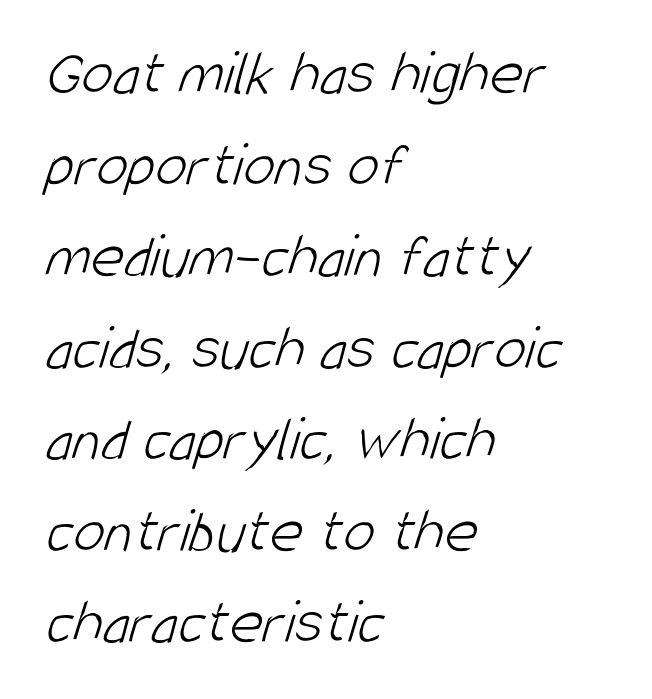
The image shows 64 px light, condensed sans-serif type; set left-aligned, normal line spacing (1.43x), normal letter spacing, not underlined; low stroke contrast and a large x-height.
